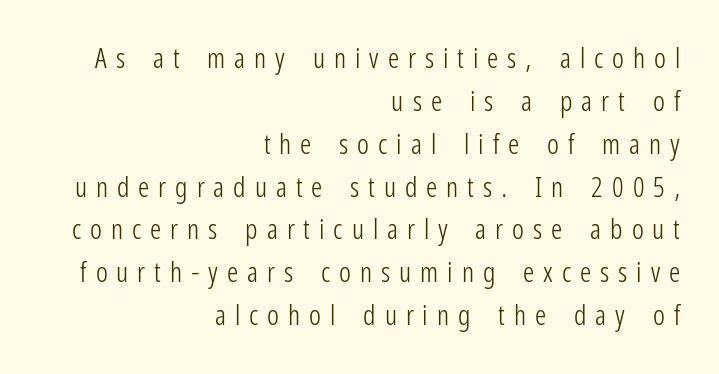
The image shows 28 px light, condensed sans-serif type, upright; set right-aligned, normal line spacing (1.53x), unusually wide letter spacing (+0.32 em), not underlined; low stroke contrast and a medium x-height.
